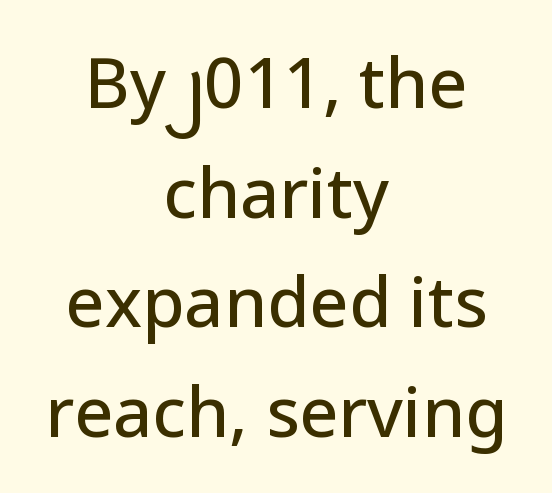
The image shows 69 px sans-serif type, upright; set centered, normal line spacing (1.59x), normal letter spacing, not underlined; low stroke contrast and a medium x-height.
